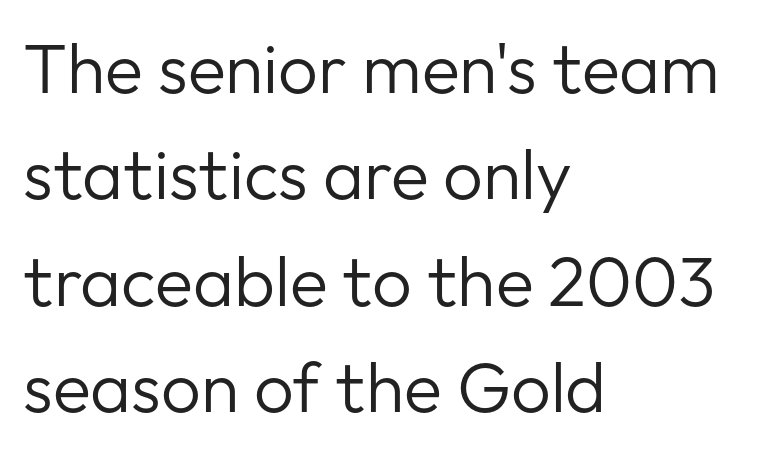
The image shows 70 px regular-weight sans-serif type, upright; set left-aligned, normal line spacing (1.52x), normal letter spacing, not underlined; low stroke contrast and a medium x-height.
